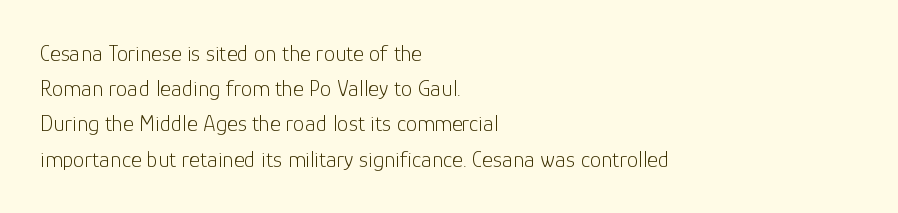
Q: Is the text bold? A: No.
Q: Is the text italic (slanted)? A: No, it is upright.
Q: Is the text underlined? A: No.
Q: How is the paragraph aligned? A: Left-aligned.
Q: Is the spacing between letters normal or unusually wide? A: Normal.
Q: Is the spacing between lines tight, normal or loose? A: Normal.
